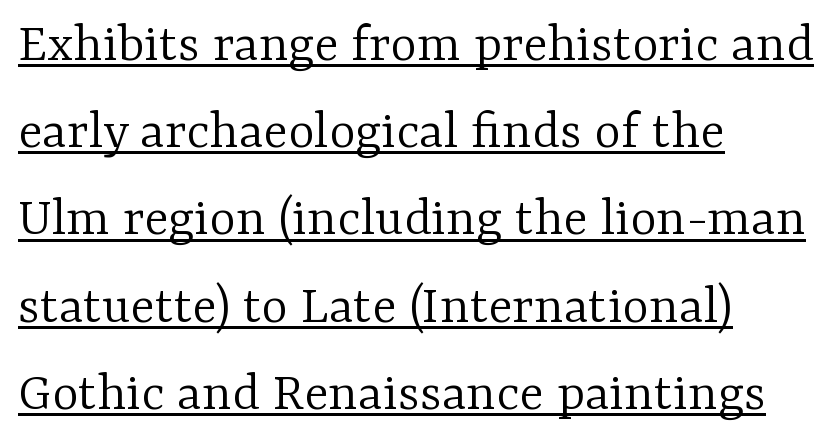
{"serif": "yes", "italic": "no", "bold": "no", "weight": "light", "width": "normal", "stroke_contrast": "low", "x_height": "medium", "monospaced": "no", "underline": "yes", "align": "left", "line_spacing": "normal", "line_spacing_ratio": 1.53, "letter_spacing": "normal", "letter_spacing_em": 0.0, "glyph_px": 57}
